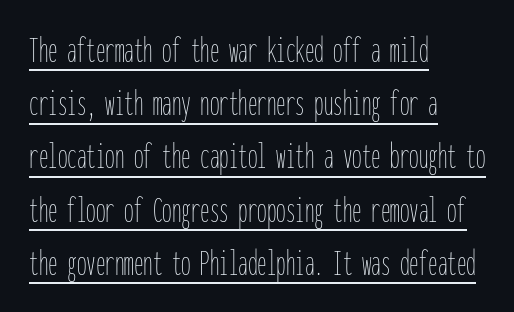
{"italic": "no", "bold": "no", "weight": "thin", "width": "condensed", "stroke_contrast": "low", "x_height": "medium", "monospaced": "yes", "underline": "yes", "align": "left", "line_spacing": "normal", "line_spacing_ratio": 1.4, "letter_spacing": "normal", "letter_spacing_em": 0.0, "glyph_px": 38}
